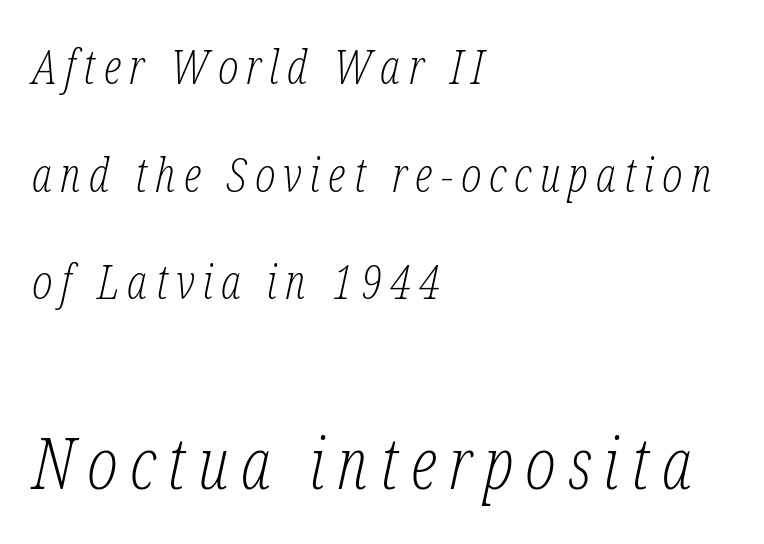
Is this a heavy cut? Hardly; it is regular or lighter. Just letters on the line, the space beneath them empty. Think of a printed novel: that variable character pitch is what you see here. All the whitespace from short lines collects on the right. Does the leading feel generous? Absolutely, it's lavish. Whoever set this made the second block the dominant, larger element.
